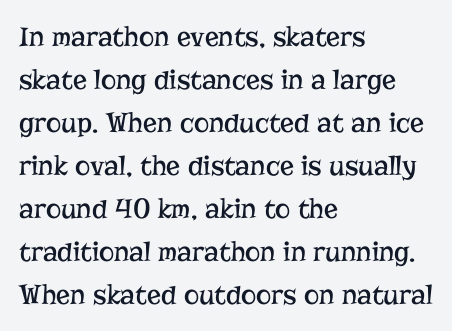
The image shows 29 px regular-weight serif type, upright; set left-aligned, normal line spacing (1.48x), normal letter spacing, not underlined; low stroke contrast and a medium x-height.
